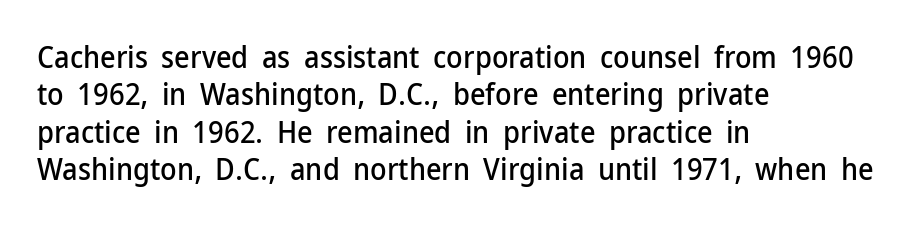
The image shows 30 px sans-serif type, upright; set left-aligned, normal line spacing (1.25x), normal letter spacing, not underlined; low stroke contrast and a medium x-height.
